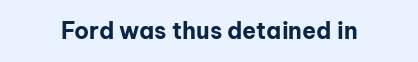
{"italic": "no", "bold": "yes", "underline": "no", "letter_spacing": "normal", "letter_spacing_em": 0.0, "glyph_px": 23}
